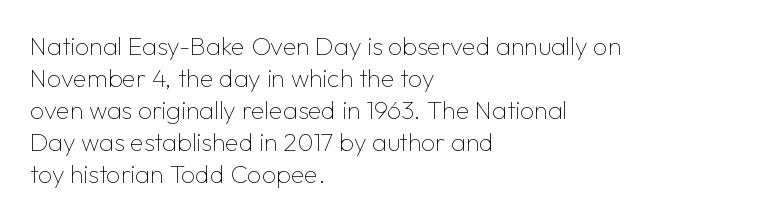
{"italic": "no", "bold": "no", "underline": "no", "align": "left", "line_spacing": "normal", "line_spacing_ratio": 1.28, "letter_spacing": "normal", "letter_spacing_em": 0.0, "glyph_px": 25}
